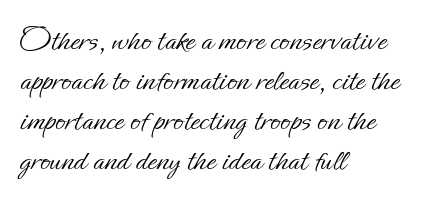
Visually the block forms a straight wall on the left and a jagged coastline on the right. There is no visible air inserted between adjacent glyphs. Check under the words: just untouched page.
